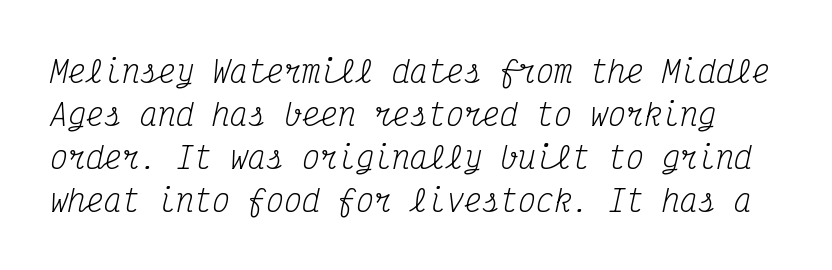
The lettering tilts uniformly, giving the passage an italic look. If you measured baseline to baseline, you'd find a middling distance. The letterforms sit shoulder to shoulder at normal distance. Is this a sans? No — the strokes have serifs.
